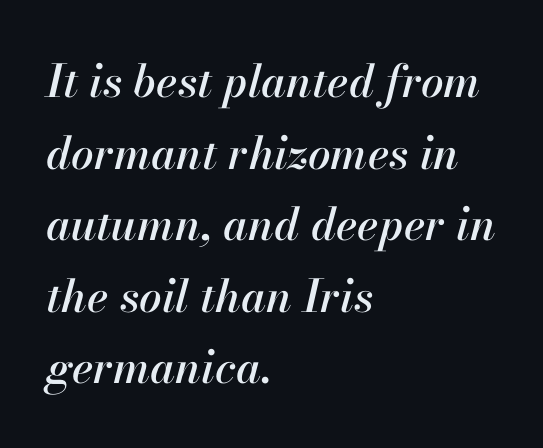
{"italic": "yes", "lean": "right", "slant_degrees": 13, "width": "normal", "stroke_contrast": "high", "x_height": "small", "monospaced": "no", "underline": "no", "align": "left", "line_spacing": "normal", "line_spacing_ratio": 1.59, "letter_spacing": "normal", "letter_spacing_em": 0.0, "glyph_px": 45}
